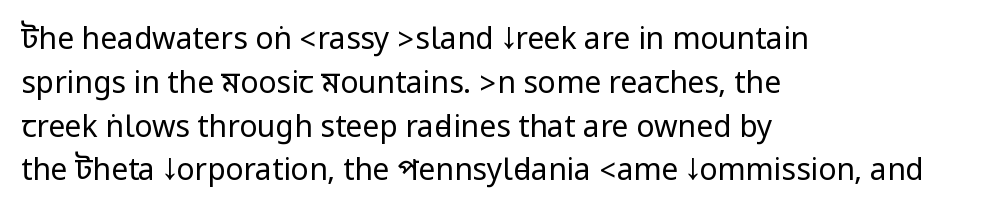
{"serif": "no", "italic": "no", "bold": "no", "weight": "regular", "width": "condensed", "stroke_contrast": "low", "underline": "no", "align": "left", "line_spacing": "normal", "line_spacing_ratio": 1.46, "letter_spacing": "normal", "letter_spacing_em": 0.0, "glyph_px": 30}
